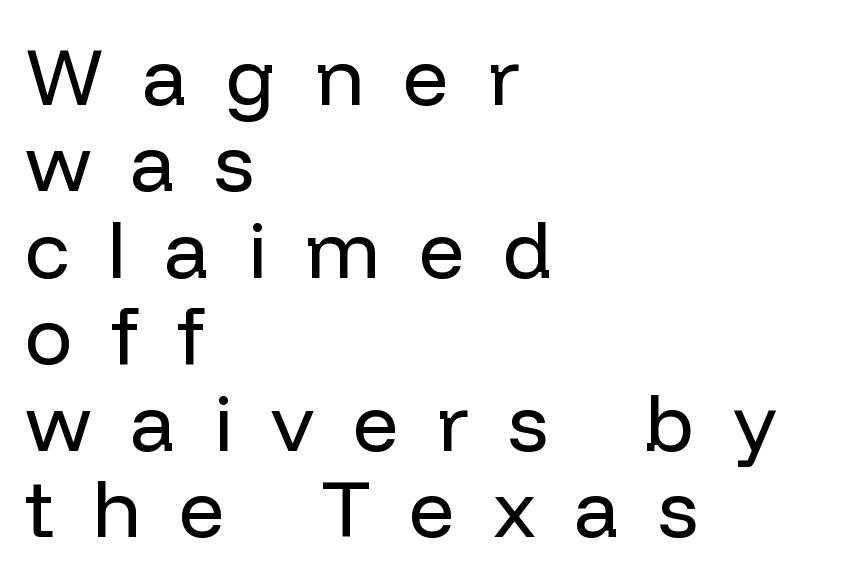
Q: Is the text bold? A: No.
Q: Is the text italic (slanted)? A: No, it is upright.
Q: Is the typeface a serif or a sans-serif typeface? A: Sans-serif.
Q: Is the text underlined? A: No.
Q: How is the paragraph aligned? A: Left-aligned.
Q: Is the spacing between letters normal or unusually wide? A: Unusually wide.
Q: Is the spacing between lines tight, normal or loose? A: Tight.
Q: Width (condensed, normal, or wide)? A: Normal.
Q: Stroke contrast? A: Low.
Q: x-height? A: Medium.
Q: Monospaced? A: No.
